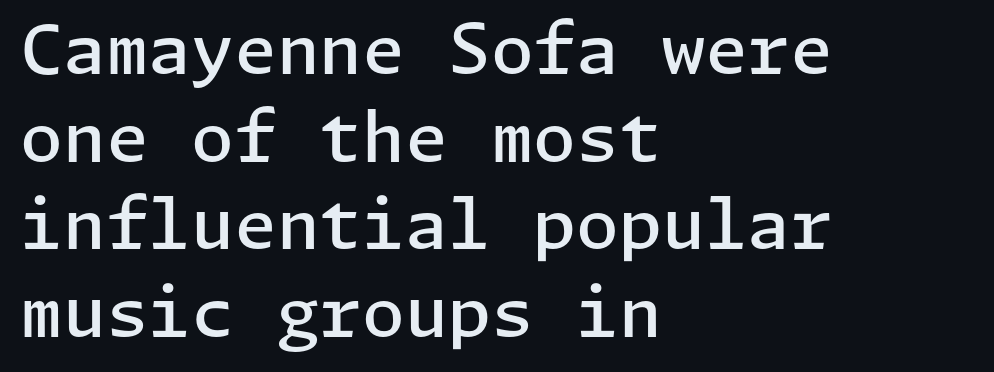
The rendering keeps characters at their native spacing. Is this a sans? Yes — the strokes have no serifs. Successive baselines arrive at the customary interval. Has an underline been added? It has not.
